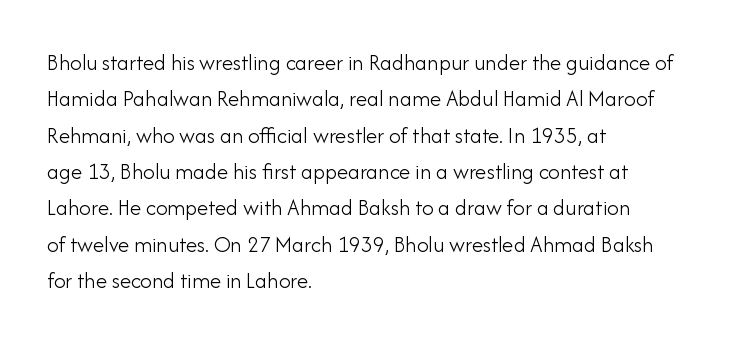
Q: Is the text bold? A: No.
Q: Is the text italic (slanted)? A: No, it is upright.
Q: Is the text underlined? A: No.
Q: How is the paragraph aligned? A: Left-aligned.
Q: Is the spacing between letters normal or unusually wide? A: Normal.
Q: Is the spacing between lines tight, normal or loose? A: Normal.
